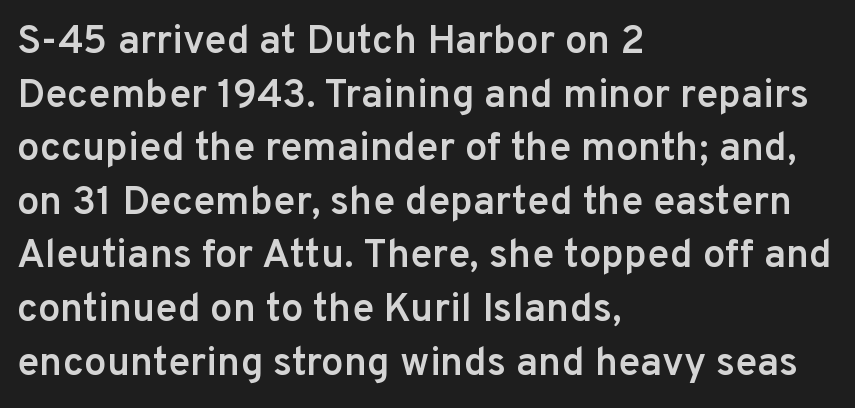
The image shows 40 px semibold sans-serif type, upright; set left-aligned, normal line spacing (1.34x), normal letter spacing, not underlined; low stroke contrast and a medium x-height.
